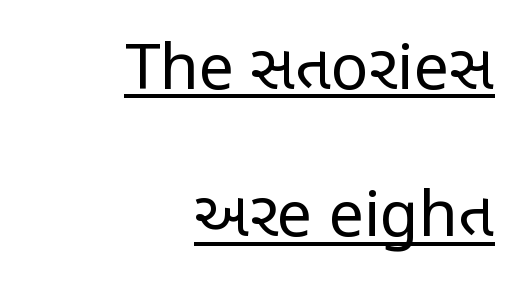
The image shows 63 px regular-weight, condensed sans-serif type, upright; set right-aligned, loose line spacing (2.34x), normal letter spacing, underlined; low stroke contrast and a large x-height.
